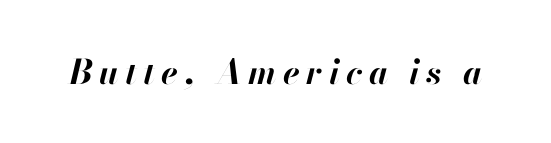
{"italic": "yes", "lean": "right", "slant_degrees": 13, "bold": "yes", "weight": "bold", "width": "normal", "stroke_contrast": "high", "x_height": "small", "monospaced": "no", "underline": "no", "glyph_px": 34}
